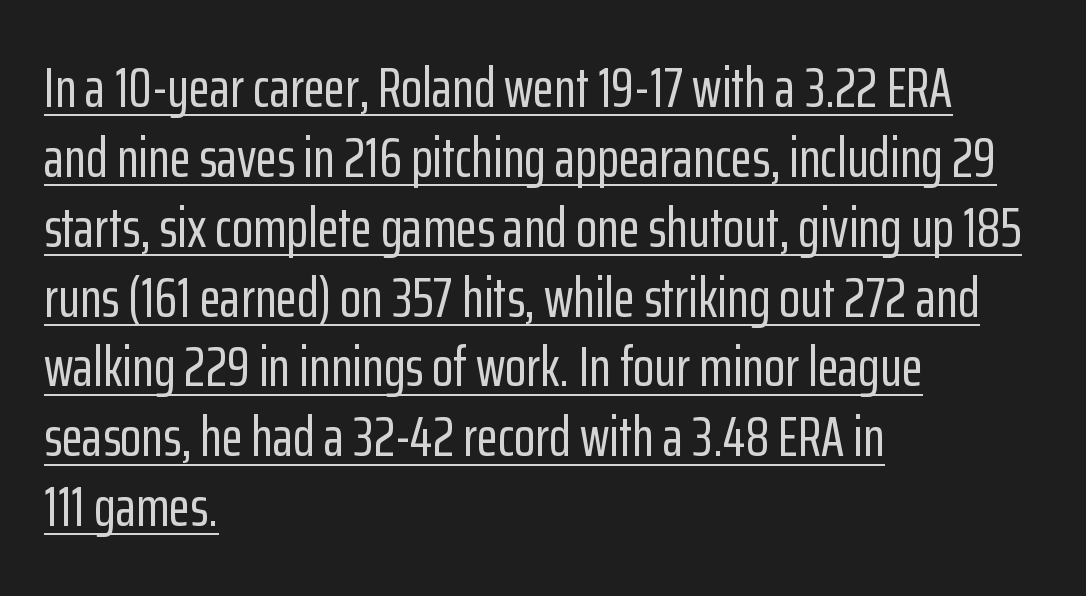
The image shows 55 px condensed sans-serif type, upright; set left-aligned, normal line spacing (1.27x), normal letter spacing, underlined; low stroke contrast and a medium x-height.
